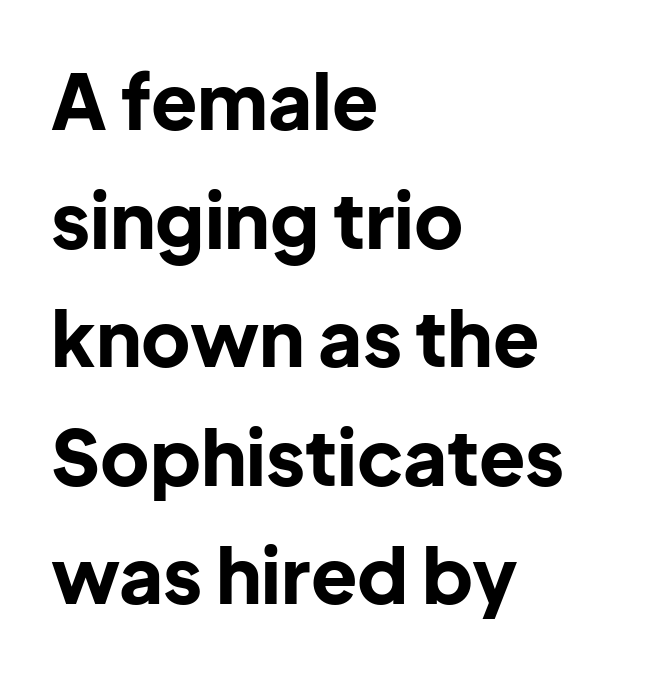
The image shows 76 px bold sans-serif type, upright; set left-aligned, normal line spacing (1.56x), normal letter spacing, not underlined; low stroke contrast and a medium x-height.
